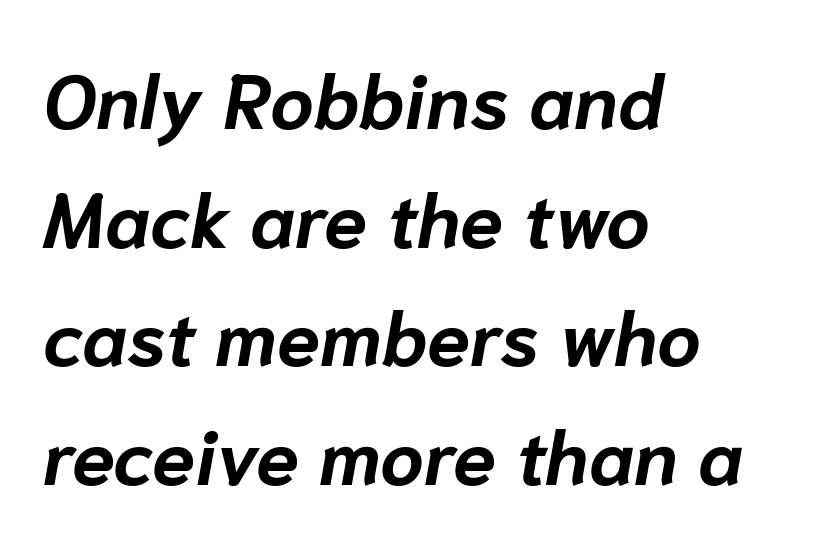
The image shows 77 px bold type, italic (leaning right); set left-aligned, normal line spacing (1.54x), normal letter spacing, not underlined; low stroke contrast and a medium x-height.
